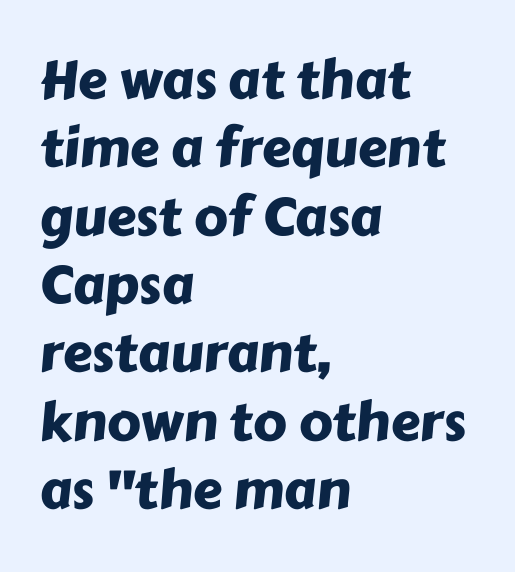
Q: Is the typeface a serif or a sans-serif typeface? A: Sans-serif.
Q: Is the text underlined? A: No.
Q: How is the paragraph aligned? A: Left-aligned.
Q: Is the spacing between letters normal or unusually wide? A: Normal.
Q: Is the spacing between lines tight, normal or loose? A: Normal.
Q: Width (condensed, normal, or wide)? A: Normal.
Q: Stroke contrast? A: Low.
Q: x-height? A: Medium.
Q: Monospaced? A: No.
